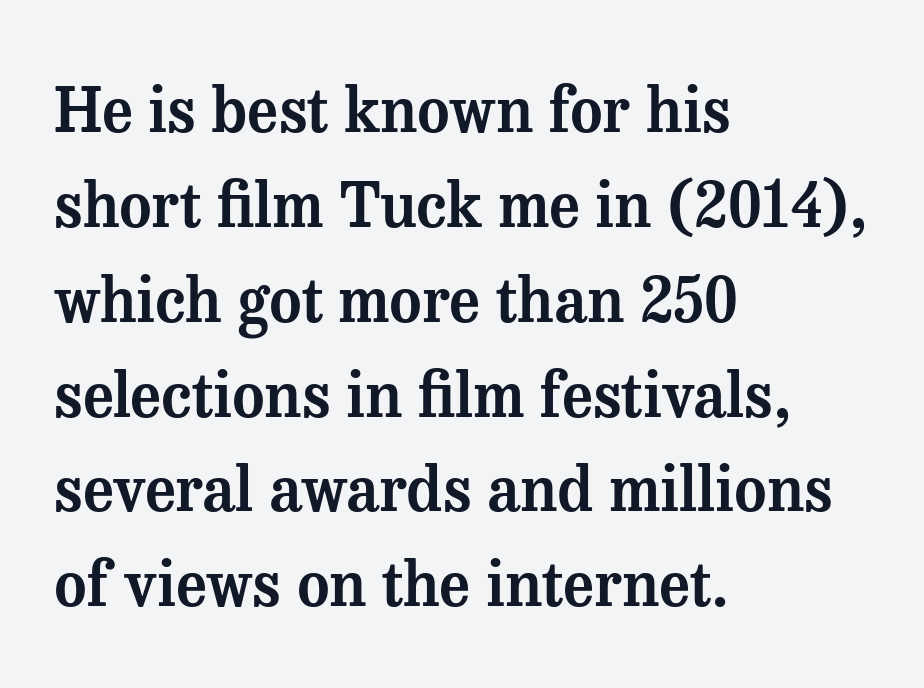
This rendering employs a face with finishing strokes, i.e., a serif. Ascenders rise straight up at ninety degrees. Normally led — the rows are evenly, conventionally spaced. The string is rendered with underlining switched off. Short note: letters normally spaced. Spacing verdict: proportional, widths tailored to each character.
